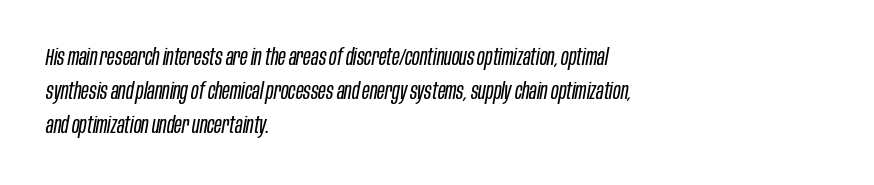
{"italic": "yes", "lean": "right", "slant_degrees": 10, "bold": "no", "underline": "no", "align": "left", "line_spacing": "normal", "line_spacing_ratio": 1.47, "letter_spacing": "normal", "letter_spacing_em": 0.0, "glyph_px": 23}
